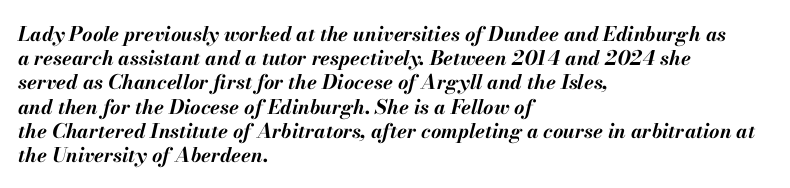
{"italic": "yes", "lean": "right", "slant_degrees": 13, "bold": "yes", "underline": "no", "align": "left", "line_spacing_ratio": 1.21, "letter_spacing": "normal", "letter_spacing_em": 0.0, "glyph_px": 20}
